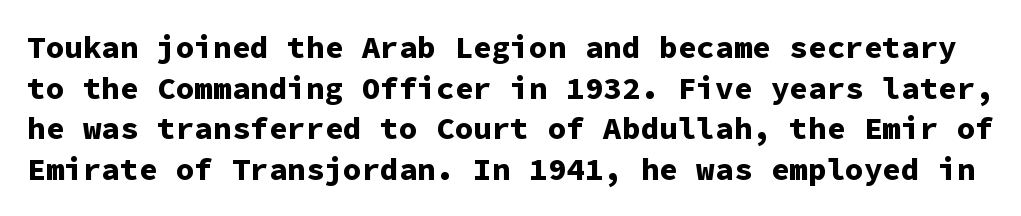
{"serif": "no", "italic": "no", "bold": "yes", "weight": "bold", "width": "normal", "stroke_contrast": "low", "x_height": "medium", "monospaced": "yes", "underline": "no", "line_spacing": "normal", "line_spacing_ratio": 1.31, "letter_spacing": "normal", "letter_spacing_em": 0.0, "glyph_px": 31}
